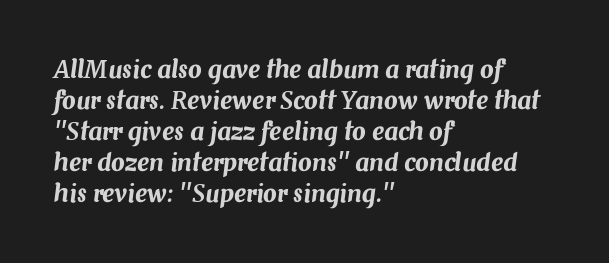
{"italic": "yes", "lean": "right", "slant_degrees": 7, "underline": "no", "align": "left", "line_spacing": "normal", "line_spacing_ratio": 1.29, "letter_spacing": "normal", "letter_spacing_em": 0.0, "glyph_px": 24}
